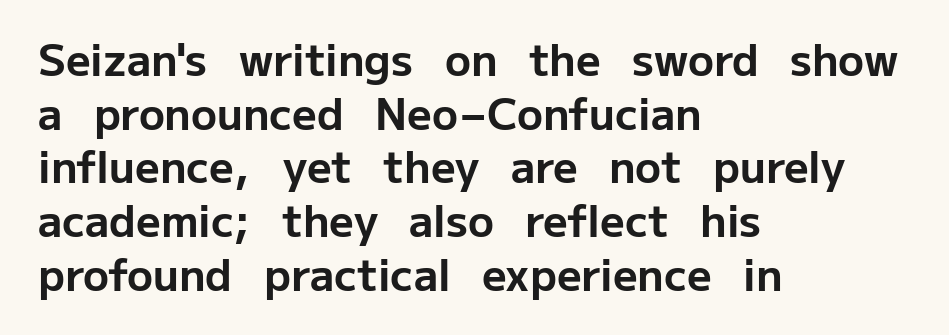
Reading down the column, the eye jumps a familiar distance to each next line. You could call the tracking neutral — neither tight nor loose. Is the block centered? No — it sits flush against the left margin. You can tell from the bare stems that sans-serif type was used. A full-strength bold gives these letters their thick strokes. The rendering uses natural spacing where letterforms have individual widths.
